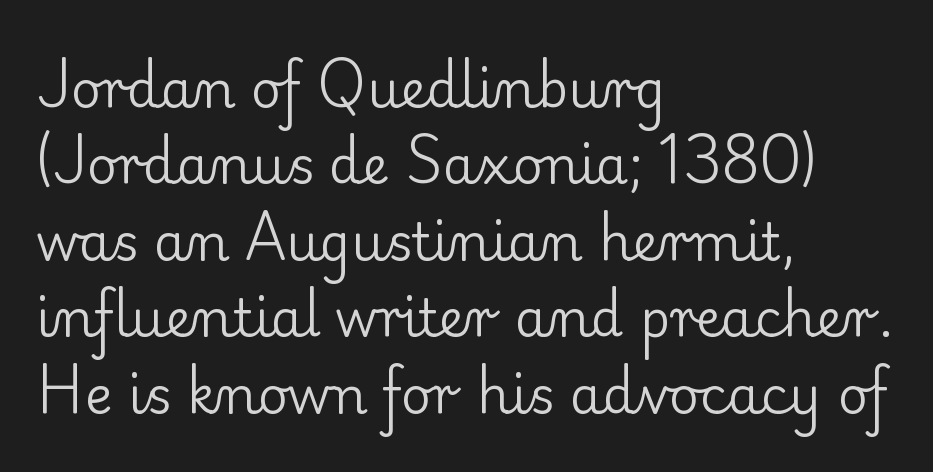
{"serif": "yes", "italic": "no", "bold": "no", "weight": "regular", "width": "normal", "stroke_contrast": "low", "x_height": "small", "monospaced": "no", "underline": "no", "align": "left", "line_spacing": "normal", "line_spacing_ratio": 1.47, "letter_spacing": "normal", "letter_spacing_em": 0.0, "glyph_px": 52}
